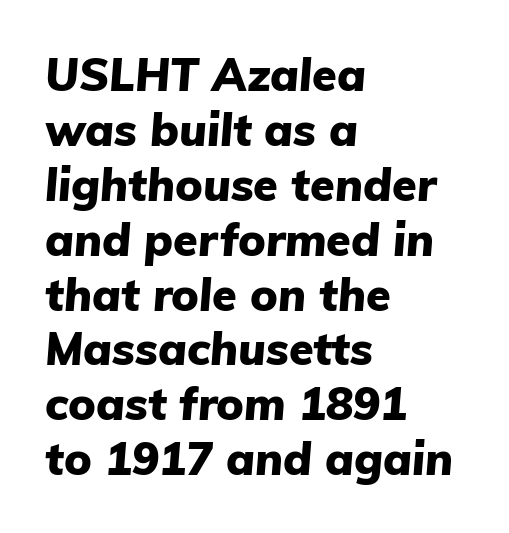
Q: Is the text bold? A: Yes.
Q: Is the text italic (slanted)? A: Yes, it leans right by about 5 degrees.
Q: Is the text underlined? A: No.
Q: How is the paragraph aligned? A: Left-aligned.
Q: Is the spacing between letters normal or unusually wide? A: Normal.
Q: Width (condensed, normal, or wide)? A: Normal.
Q: Stroke contrast? A: Low.
Q: x-height? A: Medium.
Q: Monospaced? A: No.
